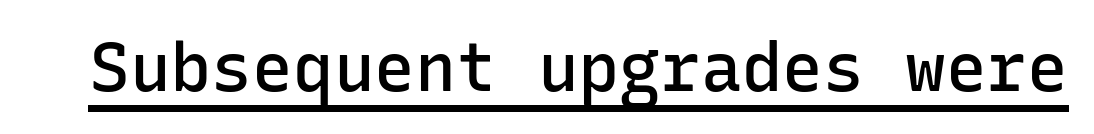
The image shows 68 px semibold sans-serif type, upright, monospaced; set normal letter spacing, underlined; low stroke contrast and a medium x-height.
